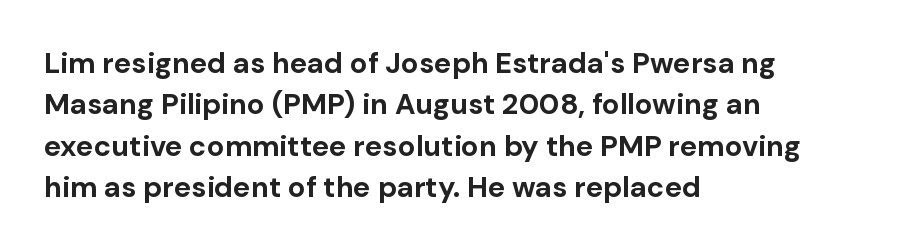
Q: Is the text bold? A: Yes.
Q: Is the text italic (slanted)? A: No, it is upright.
Q: Is the typeface a serif or a sans-serif typeface? A: Sans-serif.
Q: Is the text underlined? A: No.
Q: How is the paragraph aligned? A: Left-aligned.
Q: Is the spacing between letters normal or unusually wide? A: Normal.
Q: Is the spacing between lines tight, normal or loose? A: Normal.
Q: Width (condensed, normal, or wide)? A: Normal.
Q: Stroke contrast? A: Low.
Q: x-height? A: Medium.
Q: Monospaced? A: No.
